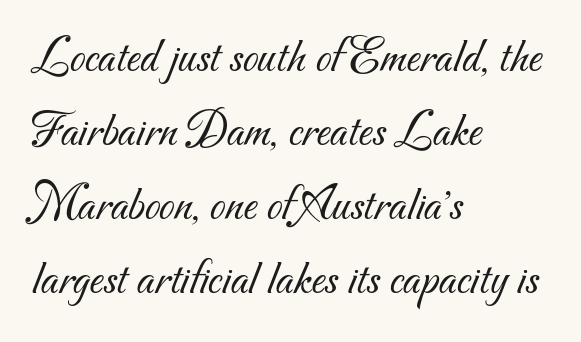
Q: Is the text bold? A: No.
Q: Is the typeface a serif or a sans-serif typeface? A: Sans-serif.
Q: Is the text underlined? A: No.
Q: How is the paragraph aligned? A: Left-aligned.
Q: Is the spacing between letters normal or unusually wide? A: Normal.
Q: Is the spacing between lines tight, normal or loose? A: Normal.
Q: Width (condensed, normal, or wide)? A: Normal.
Q: Stroke contrast? A: Medium.
Q: x-height? A: Small.
Q: Monospaced? A: No.
